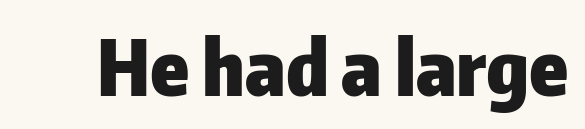
Do the letters lean? They stand straight. Serifs: no, the terminals of the letterforms are clean. The words here are not underlined. The glyphs have the mass of a bold cut. Varying glyph widths throughout — classic text-font behaviour. Observe the ordinary spacing: letters are neighbours, not strangers.
